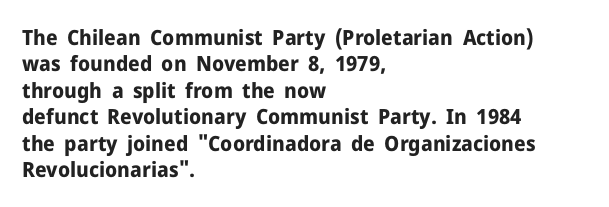
Q: Is the text bold? A: Yes.
Q: Is the text italic (slanted)? A: No, it is upright.
Q: Is the text underlined? A: No.
Q: How is the paragraph aligned? A: Left-aligned.
Q: Is the spacing between letters normal or unusually wide? A: Normal.
Q: Is the spacing between lines tight, normal or loose? A: Normal.
